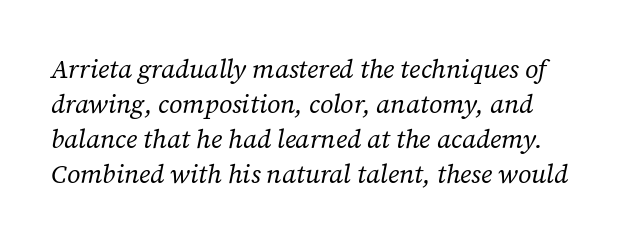
Clear beneath every line of the passage. This sample keeps an unexceptional amount of space between lines. The cut favours lightness, reaching ordinary text weight at its darkest. Rendered with sloped, italic letterforms.
